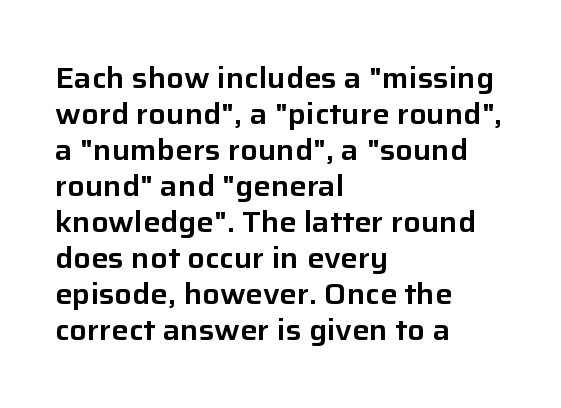
The image shows 29 px sans-serif type, upright; set left-aligned, line spacing 1.24x, normal letter spacing, not underlined; low stroke contrast and a medium x-height.
